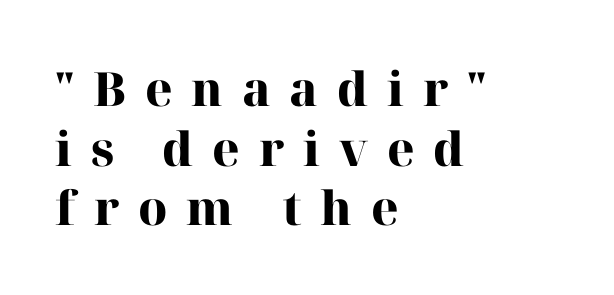
{"serif": "yes", "italic": "no", "bold": "yes", "weight": "heavy", "width": "normal", "stroke_contrast": "high", "x_height": "medium", "monospaced": "no", "underline": "no", "align": "left", "line_spacing": "normal", "line_spacing_ratio": 1.27, "letter_spacing": "wide", "letter_spacing_em": 0.4, "glyph_px": 47}
